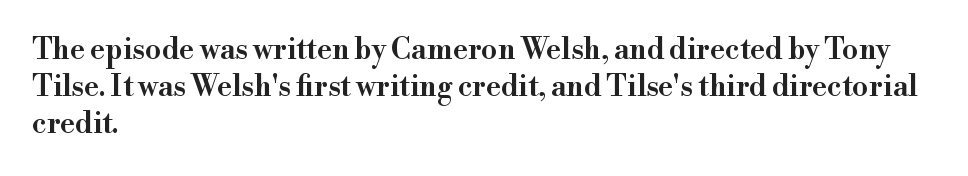
{"serif": "yes", "italic": "no", "bold": "semi", "weight": "semibold", "width": "normal", "stroke_contrast": "high", "x_height": "small", "monospaced": "no", "underline": "no", "align": "left", "line_spacing": "normal", "line_spacing_ratio": 1.28, "letter_spacing": "normal", "letter_spacing_em": 0.0, "glyph_px": 29}
